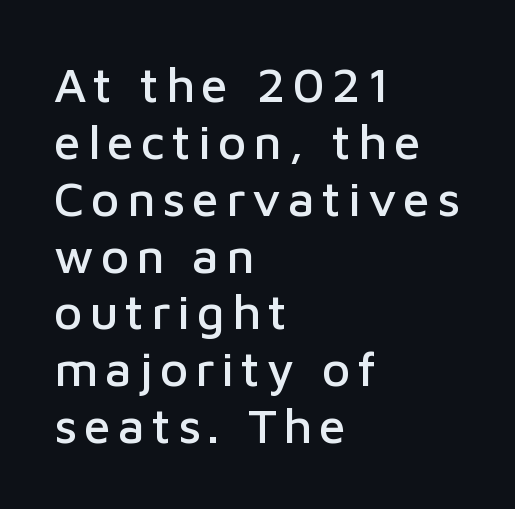
{"serif": "no", "italic": "no", "width": "normal", "stroke_contrast": "low", "x_height": "medium", "monospaced": "no", "underline": "no", "align": "left", "line_spacing_ratio": 1.16, "glyph_px": 49}
